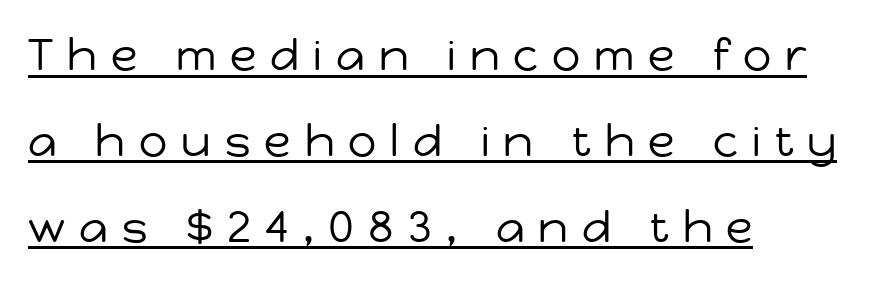
{"serif": "no", "italic": "no", "bold": "no", "weight": "regular", "width": "normal", "stroke_contrast": "low", "x_height": "medium", "monospaced": "no", "underline": "yes", "align": "left", "line_spacing": "loose", "line_spacing_ratio": 1.95, "letter_spacing": "wide", "letter_spacing_em": 0.32, "glyph_px": 44}
